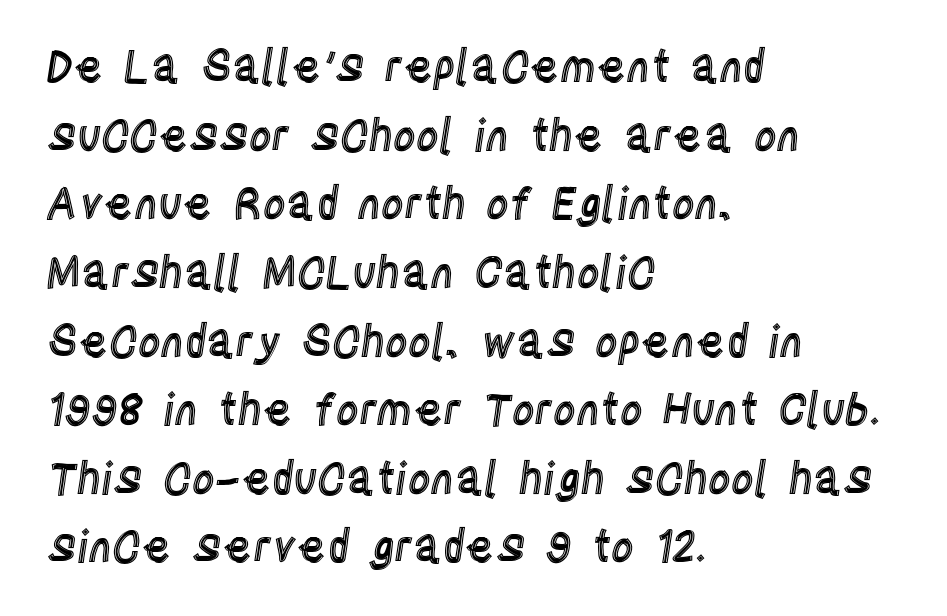
Which margin do the lines hug? The left one — the right edge is uneven. Each letter keeps its own natural width here, so spacing adapts to shape. Students, observe: this is what conventionally led text looks like.
